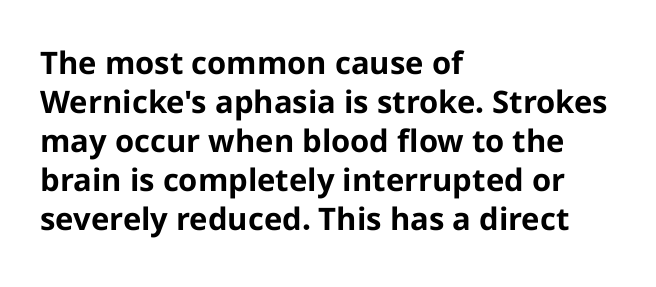
The image shows 31 px bold sans-serif type, upright; set left-aligned, normal line spacing (1.26x), normal letter spacing, not underlined; low stroke contrast and a medium x-height.
